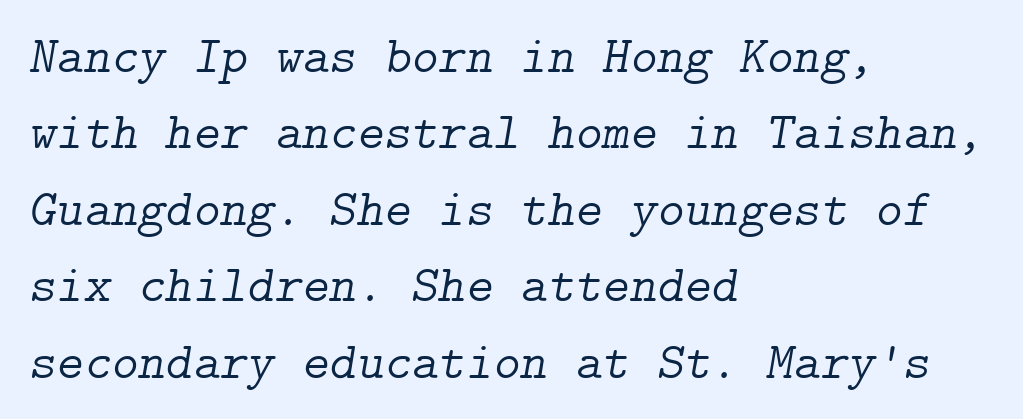
{"serif": "yes", "italic": "yes", "lean": "right", "slant_degrees": 9, "bold": "no", "weight": "light", "width": "normal", "stroke_contrast": "low", "x_height": "medium", "underline": "no", "align": "left", "line_spacing": "normal", "line_spacing_ratio": 1.47, "letter_spacing": "normal", "letter_spacing_em": 0.0, "glyph_px": 52}
